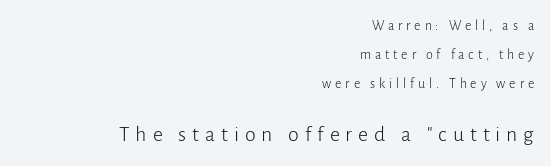
The image shows 22 px text type, upright; set right-aligned, loose line spacing (2.06x), unusually wide letter spacing (+0.27 em), not underlined; the second (bottom) block is 1.57x larger.
